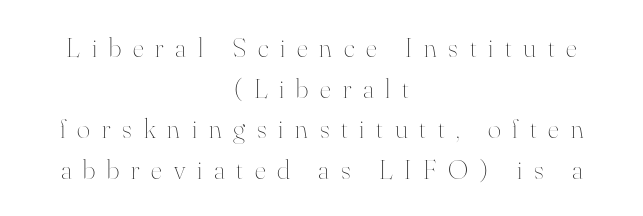
{"italic": "no", "bold": "no", "weight": "thin", "width": "normal", "stroke_contrast": "high", "x_height": "small", "monospaced": "no", "underline": "no", "align": "center", "line_spacing": "normal", "line_spacing_ratio": 1.45, "letter_spacing": "wide", "letter_spacing_em": 0.42, "glyph_px": 28}
